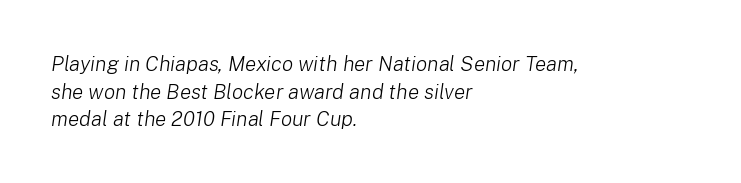
Notice how the passage keeps a crisp vertical edge on the left only. Inter-character spacing is left at the font's built-in metrics. Plain, unruled lines of type. The letterforms sit at book weight or below.
